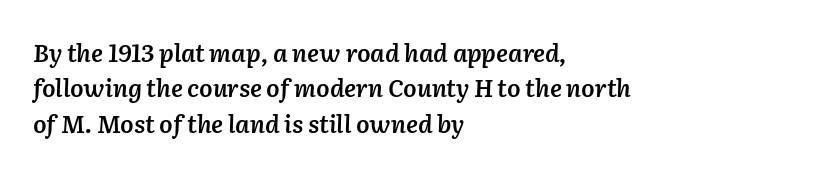
Q: Is the text bold? A: Semi-bold.
Q: Is the text italic (slanted)? A: Yes, it leans right by about 2 degrees.
Q: Is the text underlined? A: No.
Q: How is the paragraph aligned? A: Left-aligned.
Q: Is the spacing between letters normal or unusually wide? A: Normal.
Q: Is the spacing between lines tight, normal or loose? A: Normal.
